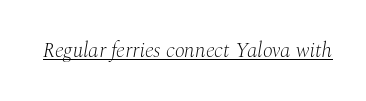
The rendered words wear a rule along their underside. Words appear dense and cohesive because spacing is normal. The font's italic variant was chosen for this text. The font is comparable to plain body text, perhaps lighter.
